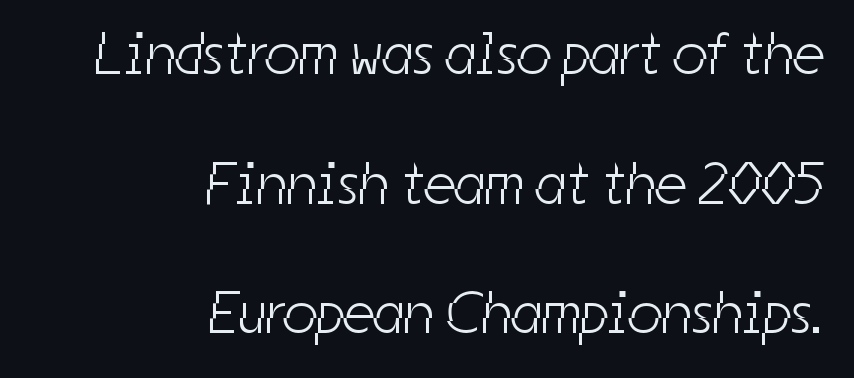
Q: Is the text bold? A: No.
Q: Is the typeface a serif or a sans-serif typeface? A: Sans-serif.
Q: Is the text underlined? A: No.
Q: How is the paragraph aligned? A: Right-aligned.
Q: Is the spacing between letters normal or unusually wide? A: Normal.
Q: Is the spacing between lines tight, normal or loose? A: Loose.
Q: Width (condensed, normal, or wide)? A: Condensed.
Q: Stroke contrast? A: Low.
Q: x-height? A: Medium.
Q: Monospaced? A: No.
